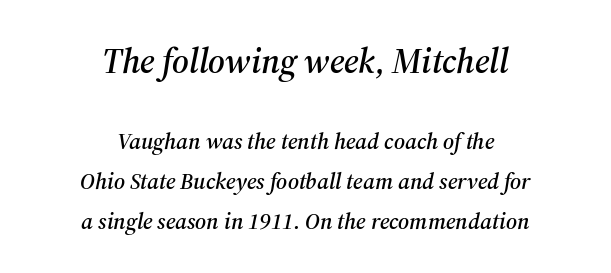
Characters follow at the spacing the type designer built in. Proportional: the letters do not fall into vertical columns. Caption: multi-line text, centered on the measure. The space directly below the letters is spotless. Emphasis-style slanted type is in use. Top chunk: large. Bottom chunk: small.
